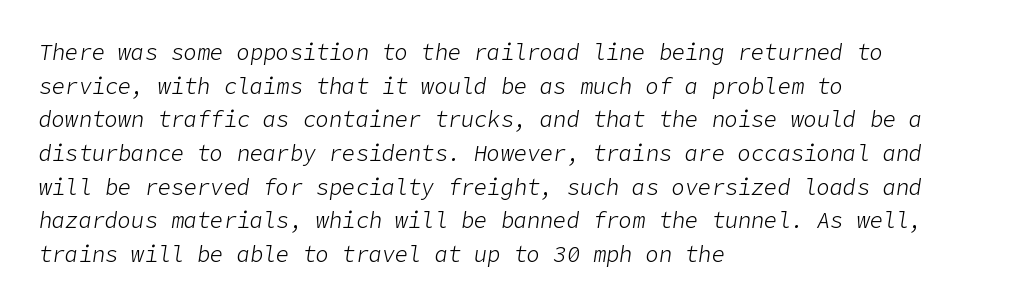
Q: Is the text bold? A: No.
Q: Is the text italic (slanted)? A: Yes, it leans right by about 9 degrees.
Q: Is the text underlined? A: No.
Q: How is the paragraph aligned? A: Left-aligned.
Q: Is the spacing between letters normal or unusually wide? A: Normal.
Q: Is the spacing between lines tight, normal or loose? A: Normal.
